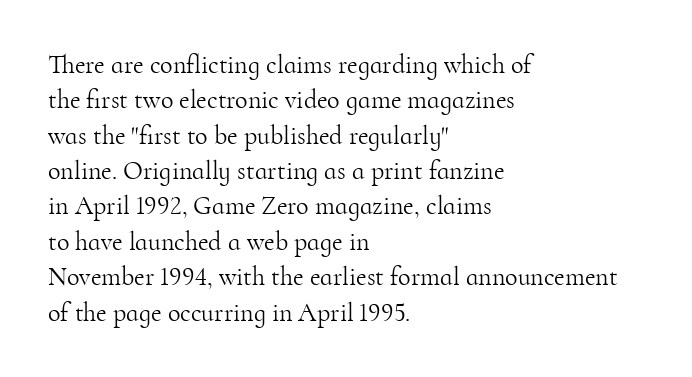
Vertically, the passage feels balanced, rows spaced as you'd expect. No italicization has been applied; the sample stays upright. A bare baseline throughout the passage. Think standard paragraph weight, or any step lighter than that.
